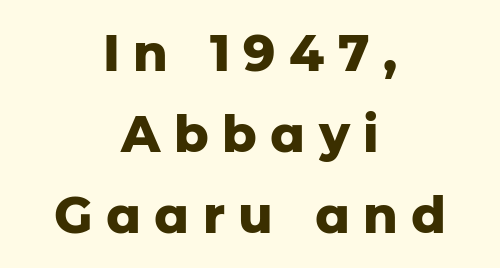
{"serif": "no", "italic": "no", "bold": "yes", "weight": "heavy", "width": "normal", "stroke_contrast": "low", "x_height": "medium", "monospaced": "no", "underline": "no", "align": "center", "line_spacing": "normal", "line_spacing_ratio": 1.62, "letter_spacing": "wide", "letter_spacing_em": 0.27, "glyph_px": 50}
